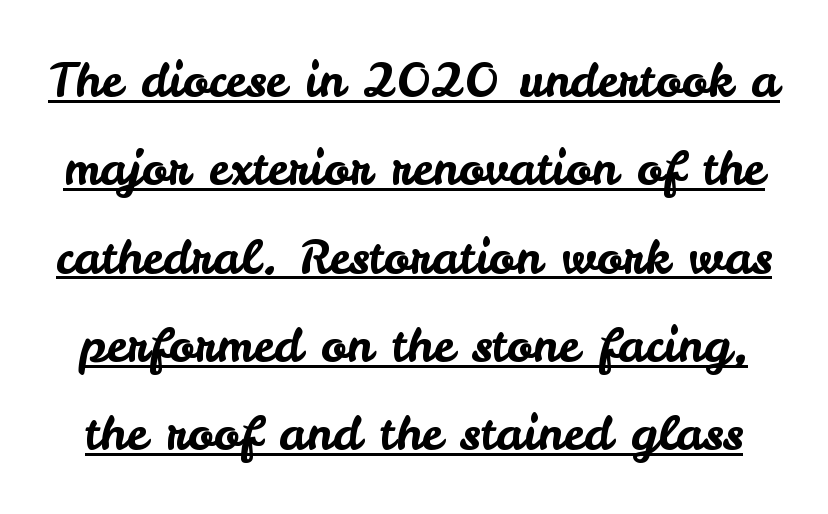
The image shows 48 px sans-serif type; set line spacing 1.84x, normal letter spacing, underlined; low stroke contrast and a small x-height.
